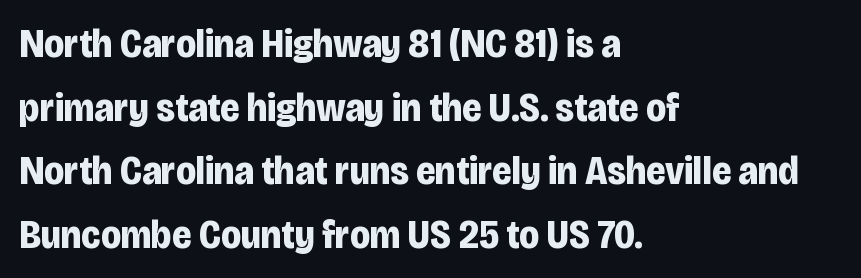
{"serif": "no", "italic": "no", "bold": "yes", "weight": "bold", "width": "condensed", "stroke_contrast": "low", "x_height": "large", "monospaced": "no", "underline": "no", "align": "left", "line_spacing": "normal", "line_spacing_ratio": 1.59, "letter_spacing": "normal", "letter_spacing_em": 0.0, "glyph_px": 40}
